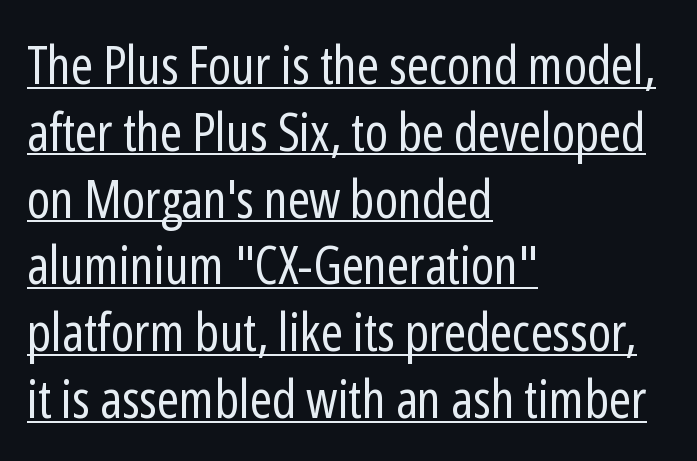
The image shows 53 px regular-weight, condensed sans-serif type, upright; set left-aligned, normal line spacing (1.26x), normal letter spacing, underlined; low stroke contrast and a medium x-height.
